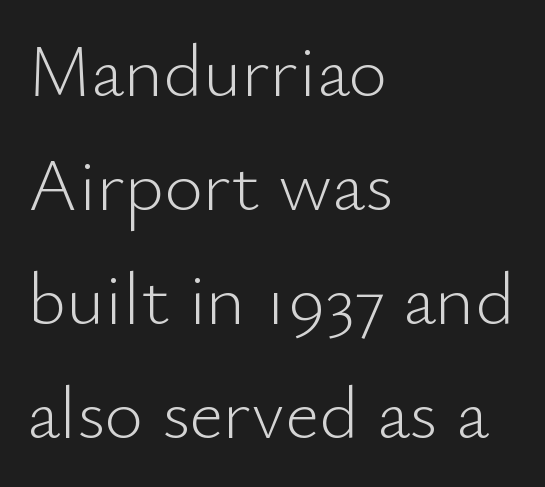
Q: Is the text bold? A: No.
Q: Is the text italic (slanted)? A: No, it is upright.
Q: Is the typeface a serif or a sans-serif typeface? A: Sans-serif.
Q: Is the text underlined? A: No.
Q: How is the paragraph aligned? A: Left-aligned.
Q: Is the spacing between letters normal or unusually wide? A: Normal.
Q: Is the spacing between lines tight, normal or loose? A: Normal.
Q: Width (condensed, normal, or wide)? A: Normal.
Q: Stroke contrast? A: Low.
Q: x-height? A: Small.
Q: Monospaced? A: No.
